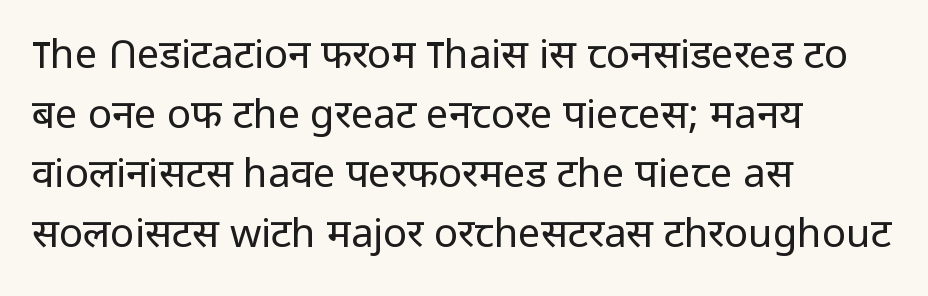
Q: Is the text bold? A: No.
Q: Is the text italic (slanted)? A: No, it is upright.
Q: Is the typeface a serif or a sans-serif typeface? A: Sans-serif.
Q: Is the text underlined? A: No.
Q: How is the paragraph aligned? A: Left-aligned.
Q: Is the spacing between letters normal or unusually wide? A: Normal.
Q: Is the spacing between lines tight, normal or loose? A: Normal.
Q: Width (condensed, normal, or wide)? A: Normal.
Q: Stroke contrast? A: Low.
Q: x-height? A: Medium.
Q: Monospaced? A: No.
